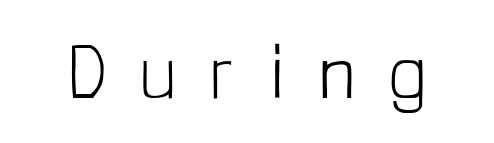
The tracking reads as deliberately expanded to a designer's eye. Ascenders rise straight up at ninety degrees. Serifs: no, the terminals of the letterforms are clean. Is this a heavy cut? Hardly; it is regular or lighter.
